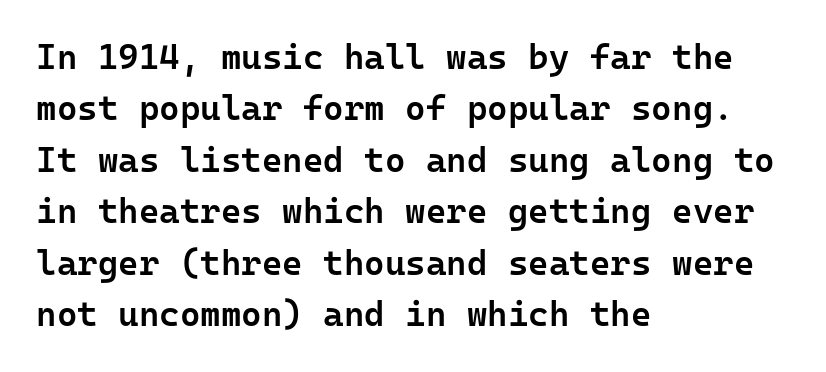
Q: Is the text bold? A: Semi-bold.
Q: Is the text italic (slanted)? A: No, it is upright.
Q: Is the typeface a serif or a sans-serif typeface? A: Sans-serif.
Q: Is the text underlined? A: No.
Q: How is the paragraph aligned? A: Left-aligned.
Q: Is the spacing between letters normal or unusually wide? A: Normal.
Q: Is the spacing between lines tight, normal or loose? A: Normal.
Q: Width (condensed, normal, or wide)? A: Normal.
Q: Stroke contrast? A: Low.
Q: x-height? A: Medium.
Q: Monospaced? A: Yes.
